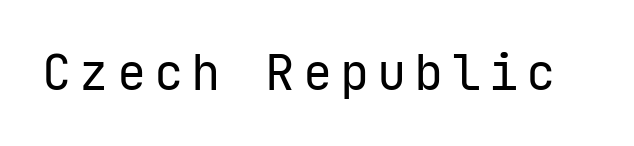
Font category for this specimen: sans-serif. Glance below the letters and you will spot only blank space. No chunkiness to these letters — they're not bold. You could count columns in this text — the font is strictly monospaced.
